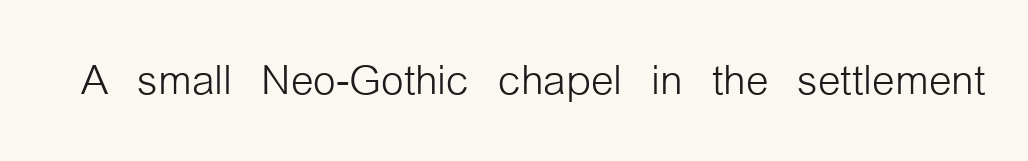
{"serif": "no", "italic": "no", "bold": "no", "weight": "light", "width": "condensed", "stroke_contrast": "low", "x_height": "medium", "monospaced": "no", "underline": "no", "letter_spacing": "normal", "letter_spacing_em": 0.0, "glyph_px": 58}
